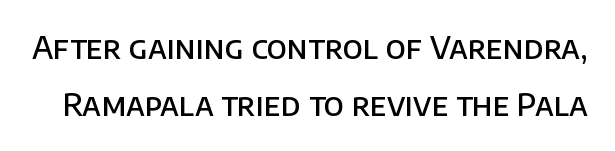
Beneath every word, the page is bare. The font family rendered here belongs to the sans-serif group. The typesetting leans somewhat heavy: a semibold. Posture: straight, roman, zero tilt. You could not count columns in this text — the font is proportionally spaced. Between one letter and the next there's only the usual sliver of space.
